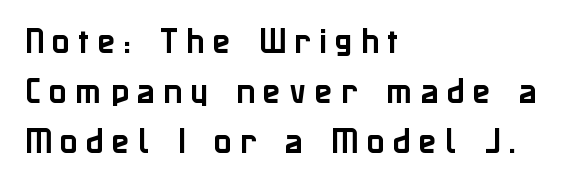
This rendering uses left alignment, leaving the right contour irregular. Someone cranked the tracking dial way up on this one. In terms of posture, this sample is upright. This sample has the flowing, uneven cadence of proportional lettering.
